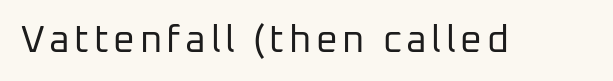
The image shows 38 px regular-weight sans-serif type, upright; set not underlined; low stroke contrast and a medium x-height.
